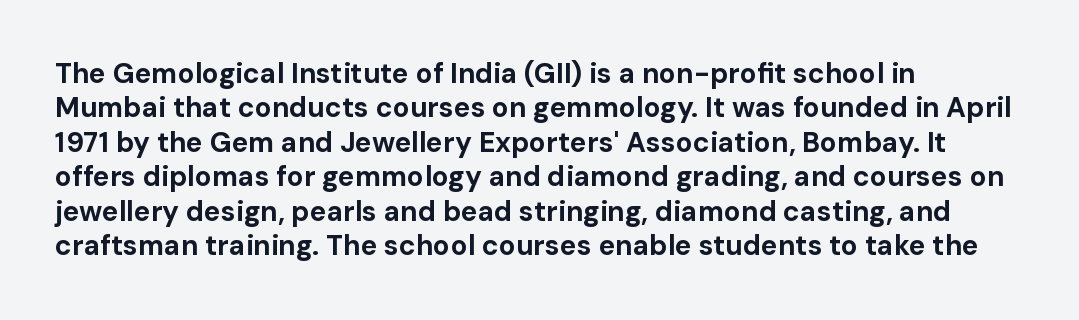
Look at the stroke-to-counter ratio: heavy, a bold. One-word summary of the alignment: left. Is the letter spacing exaggerated? No — it looks like the ordinary default. Look at the bottom of the vertical strokes: they stop flat, with no serifs.
